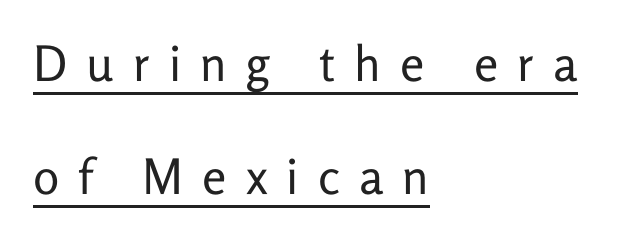
Serifs: no, the terminals of the letterforms are clean. Which margin do the lines hug? The left one — the right edge is uneven. A continuous stroke trails under the words, as in a hyperlink. Do the characters align in a grid? No, the font is proportional. Substantial extra tracking has been applied to these lines.
